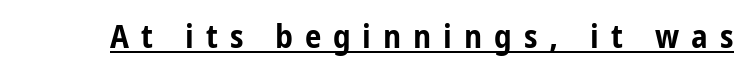
Observe the absence of serifs on each vertical stroke in this sample. Typographic density is high because the face is bold. Do the characters align in a grid? No, the font is proportional. You can see a thin bar hugging the bottom of the glyphs.
